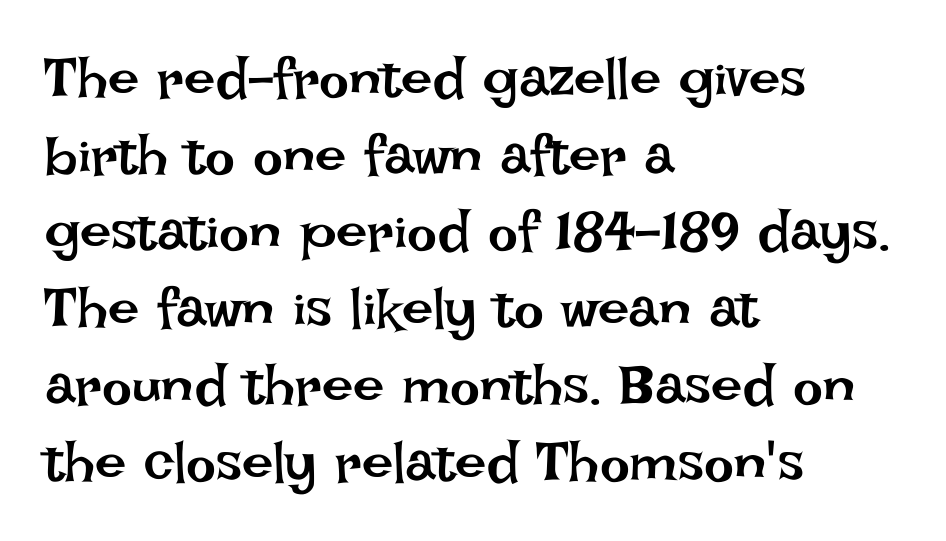
The image shows 56 px regular-weight type, upright; set left-aligned, normal line spacing (1.37x), normal letter spacing, not underlined; low stroke contrast and a large x-height.
